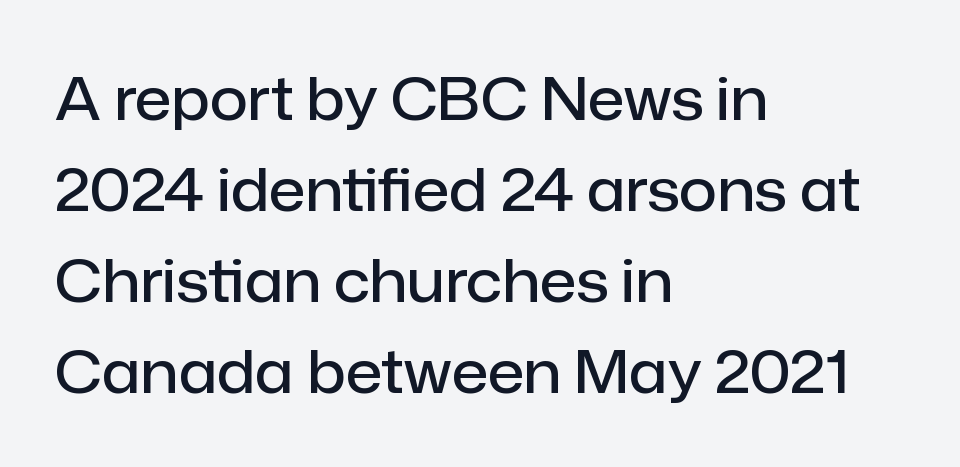
The image shows 59 px semibold sans-serif type, upright; set left-aligned, normal line spacing (1.54x), normal letter spacing, not underlined; low stroke contrast and a medium x-height.
